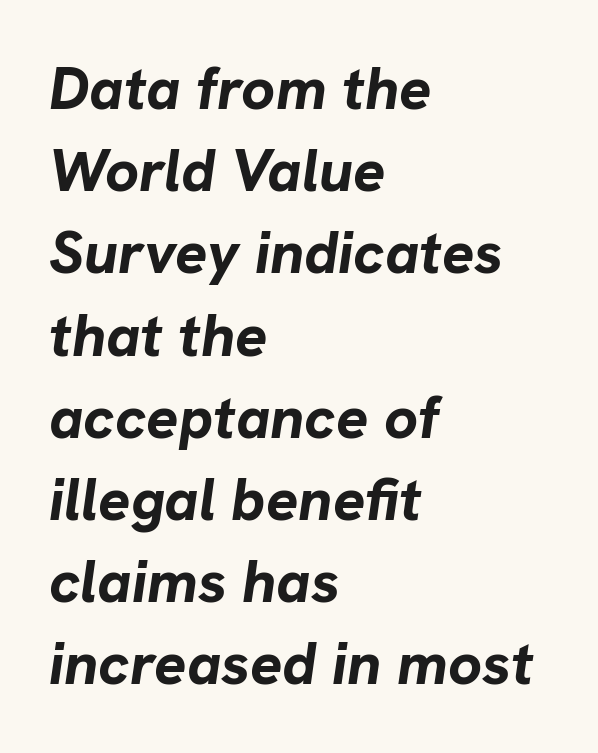
Q: Is the text bold? A: Yes.
Q: Is the text italic (slanted)? A: Yes, it leans right by about 8 degrees.
Q: Is the text underlined? A: No.
Q: How is the paragraph aligned? A: Left-aligned.
Q: Is the spacing between letters normal or unusually wide? A: Normal.
Q: Is the spacing between lines tight, normal or loose? A: Normal.
Q: Width (condensed, normal, or wide)? A: Normal.
Q: Stroke contrast? A: Low.
Q: x-height? A: Medium.
Q: Monospaced? A: No.
